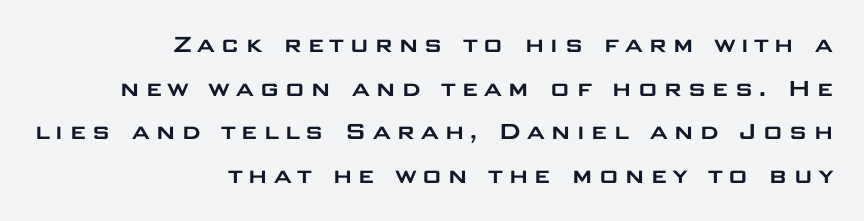
{"serif": "no", "italic": "no", "width": "wide", "stroke_contrast": "low", "x_height": "large", "monospaced": "no", "underline": "no", "align": "right", "line_spacing": "normal", "line_spacing_ratio": 1.56, "glyph_px": 28}
